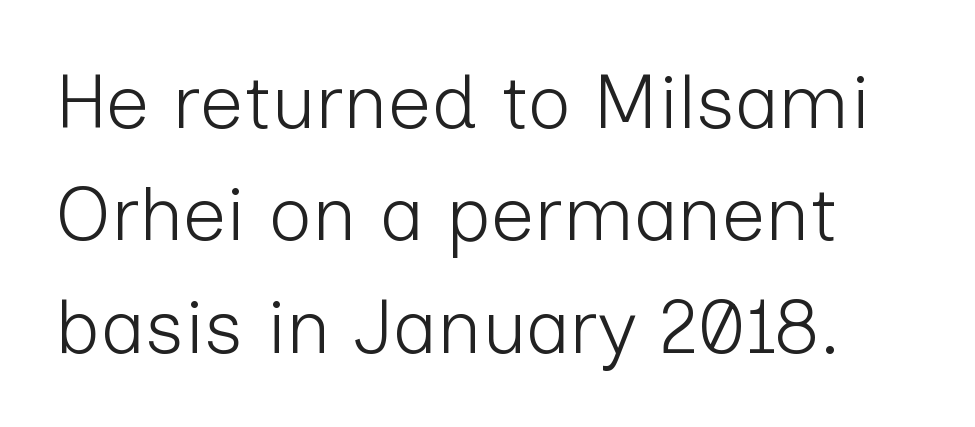
{"serif": "no", "italic": "no", "bold": "no", "weight": "light", "width": "normal", "stroke_contrast": "low", "x_height": "medium", "monospaced": "no", "underline": "no", "line_spacing": "normal", "line_spacing_ratio": 1.48, "letter_spacing": "normal", "letter_spacing_em": 0.0, "glyph_px": 76}
